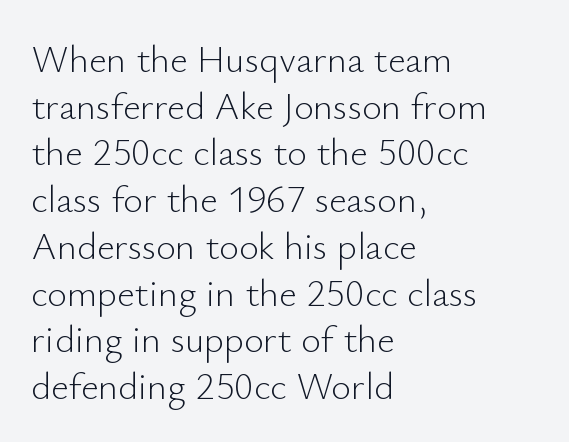
{"serif": "no", "italic": "no", "bold": "no", "weight": "light", "width": "normal", "stroke_contrast": "low", "x_height": "small", "monospaced": "no", "underline": "no", "align": "left", "line_spacing_ratio": 1.23, "letter_spacing": "normal", "letter_spacing_em": 0.0, "glyph_px": 38}
